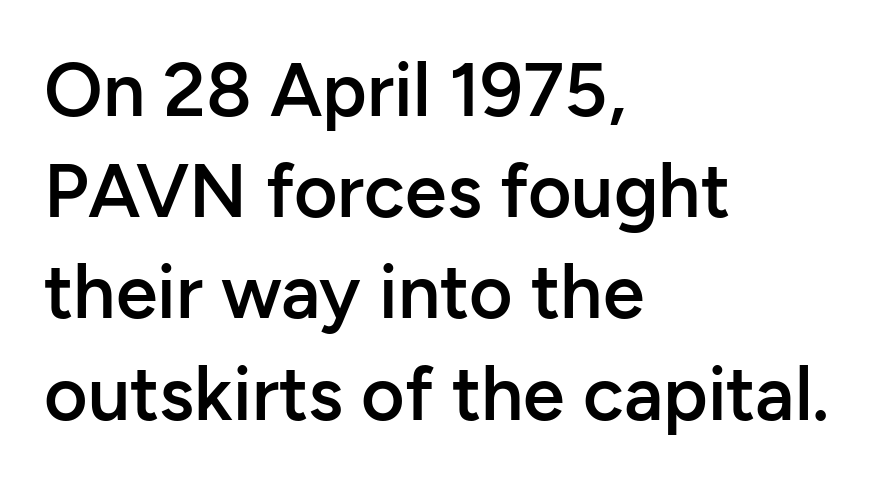
In terms of leading, this rendering sits right in the middle. Nope, no serifs anywhere on these letters. Here the glyphs are tracked normally, forming tight word shapes. The type sits square on the baseline with zero lean. Layout note: lines flush left. Note the varied advance widths — an 'i' is clearly narrower than an 'm'.
